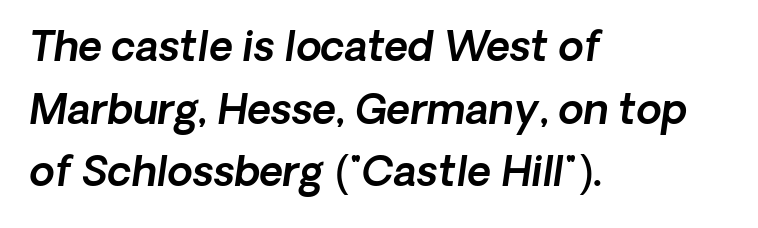
The image shows 41 px text type, italic (leaning right); set left-aligned, normal line spacing (1.53x), normal letter spacing, not underlined; a medium x-height.
